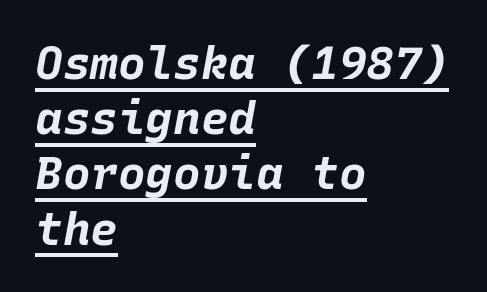
The image shows 46 px bold type, italic (leaning right), monospaced; set left-aligned, line spacing 1.2x, normal letter spacing, underlined; low stroke contrast and a large x-height.
